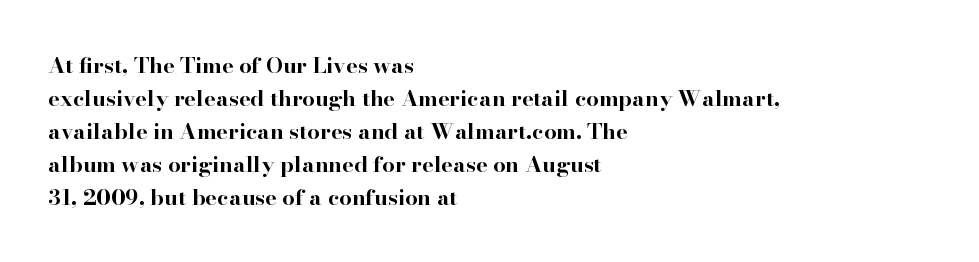
Q: Is the text bold? A: Yes.
Q: Is the text italic (slanted)? A: No, it is upright.
Q: Is the text underlined? A: No.
Q: How is the paragraph aligned? A: Left-aligned.
Q: Is the spacing between letters normal or unusually wide? A: Normal.
Q: Is the spacing between lines tight, normal or loose? A: Normal.
